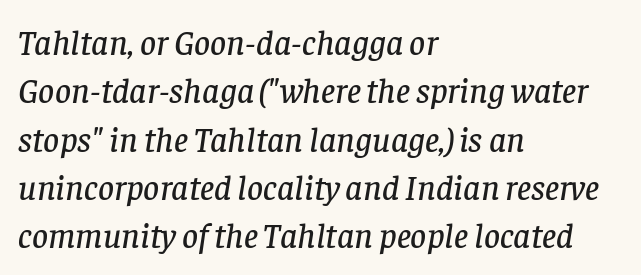
Q: Is the text italic (slanted)? A: Yes, it leans right by about 8 degrees.
Q: Is the typeface a serif or a sans-serif typeface? A: Serif.
Q: Is the text underlined? A: No.
Q: How is the paragraph aligned? A: Left-aligned.
Q: Is the spacing between letters normal or unusually wide? A: Normal.
Q: Is the spacing between lines tight, normal or loose? A: Normal.
Q: Width (condensed, normal, or wide)? A: Normal.
Q: Stroke contrast? A: Low.
Q: x-height? A: Large.
Q: Monospaced? A: No.
